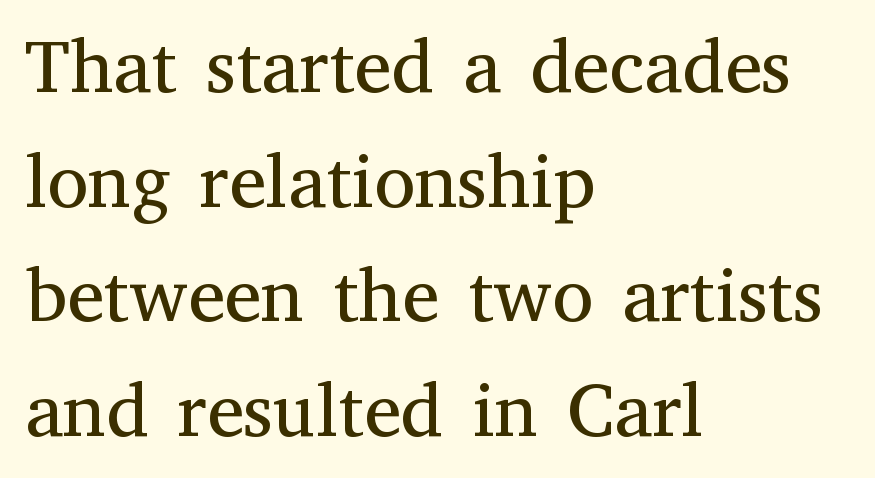
{"serif": "yes", "italic": "no", "bold": "no", "weight": "regular", "width": "normal", "stroke_contrast": "medium", "x_height": "medium", "monospaced": "no", "underline": "no", "align": "left", "line_spacing": "normal", "line_spacing_ratio": 1.53, "letter_spacing": "normal", "letter_spacing_em": 0.0, "glyph_px": 75}
